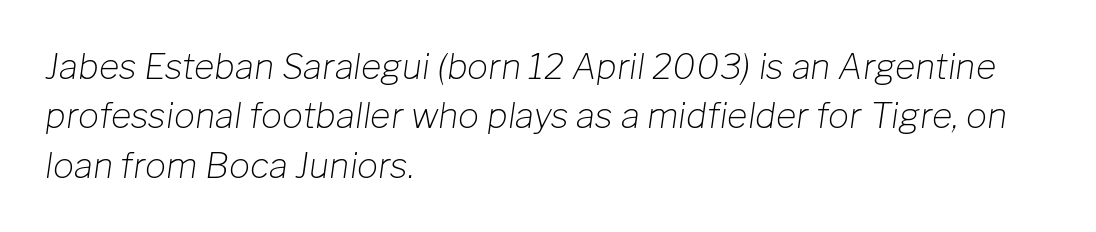
The image shows 35 px light type, italic (leaning right); set left-aligned, normal line spacing (1.41x), normal letter spacing, not underlined; low stroke contrast and a medium x-height.
